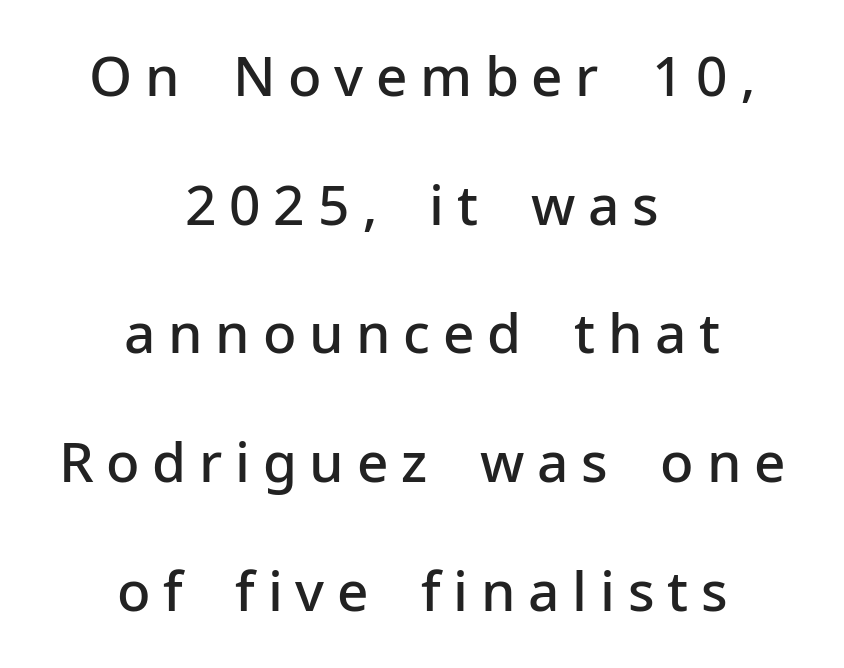
{"serif": "no", "italic": "no", "bold": "semi", "weight": "semibold", "width": "normal", "stroke_contrast": "low", "x_height": "medium", "monospaced": "no", "underline": "no", "align": "center", "line_spacing": "loose", "line_spacing_ratio": 2.34, "letter_spacing": "wide", "letter_spacing_em": 0.23, "glyph_px": 55}
